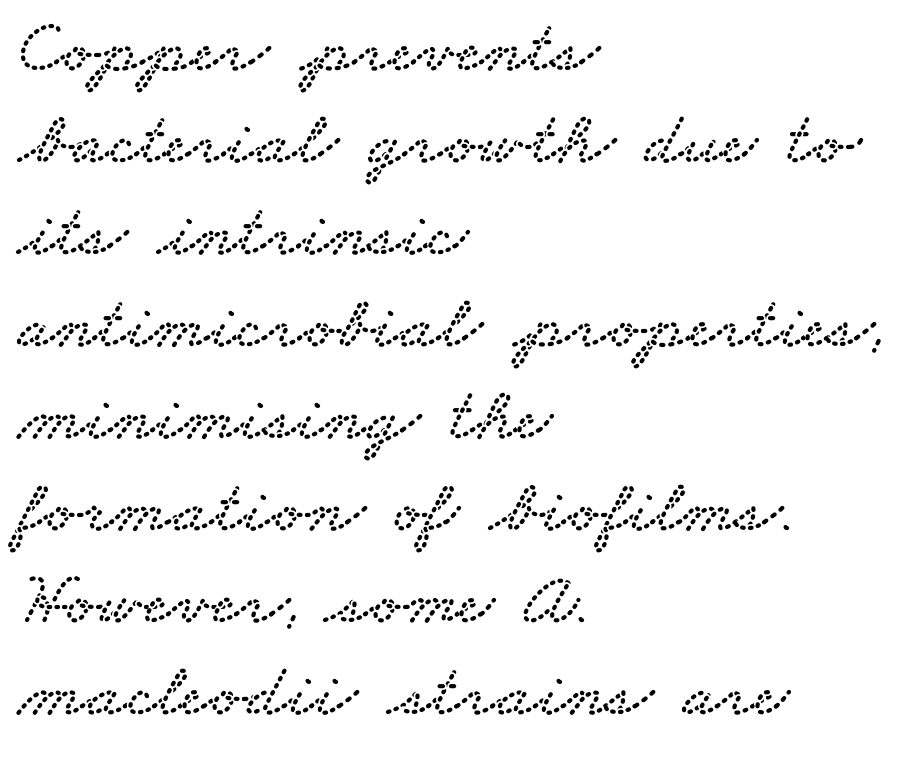
{"width": "wide", "stroke_contrast": "low", "x_height": "small", "monospaced": "no", "underline": "no", "align": "left", "line_spacing_ratio": 1.21, "letter_spacing": "normal", "letter_spacing_em": 0.0, "glyph_px": 76}
